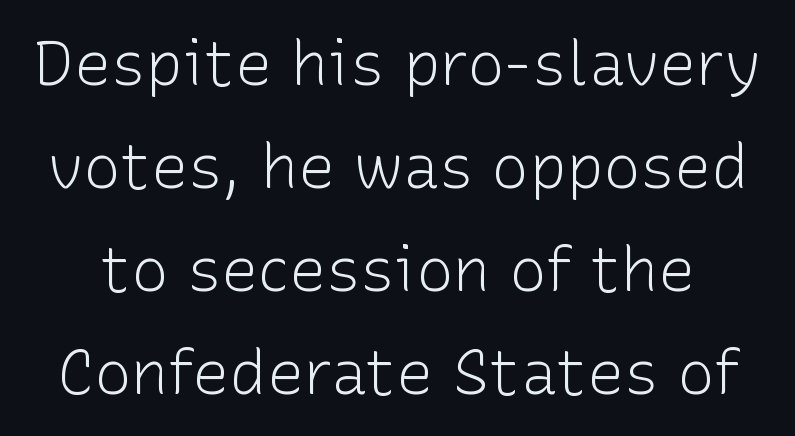
The image shows 62 px light sans-serif type, upright; set normal line spacing (1.66x), normal letter spacing, not underlined; low stroke contrast and a medium x-height.
